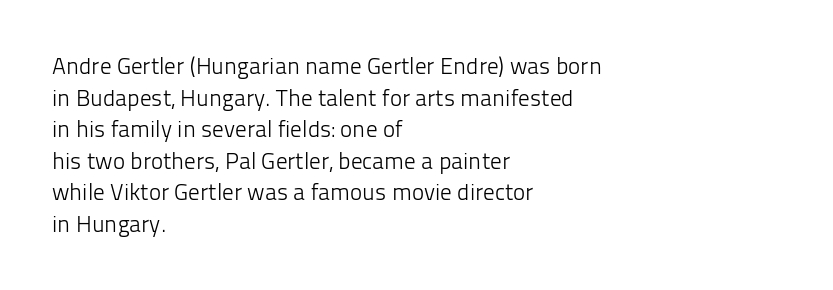
{"italic": "no", "bold": "no", "underline": "no", "align": "left", "line_spacing": "normal", "line_spacing_ratio": 1.37, "letter_spacing": "normal", "letter_spacing_em": 0.0, "glyph_px": 23}
